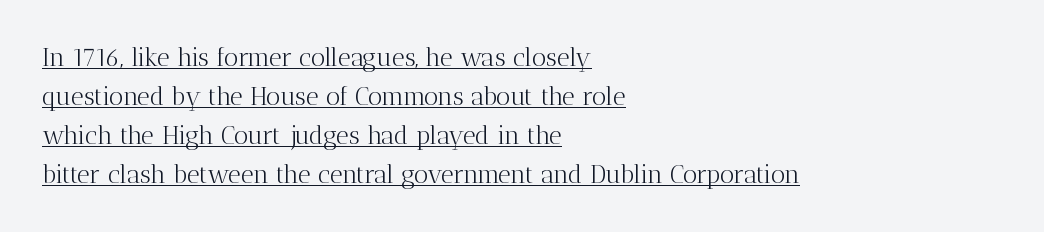
Q: Is the text bold? A: No.
Q: Is the text italic (slanted)? A: No, it is upright.
Q: Is the text underlined? A: Yes.
Q: How is the paragraph aligned? A: Left-aligned.
Q: Is the spacing between letters normal or unusually wide? A: Normal.
Q: Is the spacing between lines tight, normal or loose? A: Normal.
